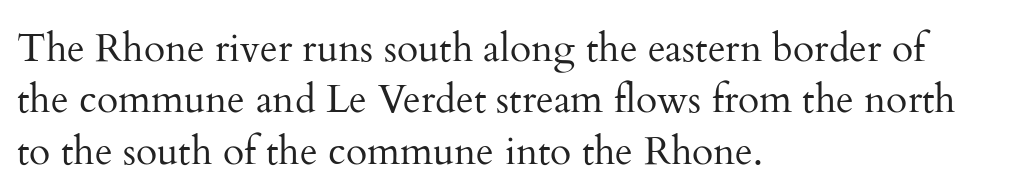
The image shows 39 px regular-weight serif type, upright; set left-aligned, normal line spacing (1.32x), normal letter spacing, not underlined; medium stroke contrast and a small x-height.
